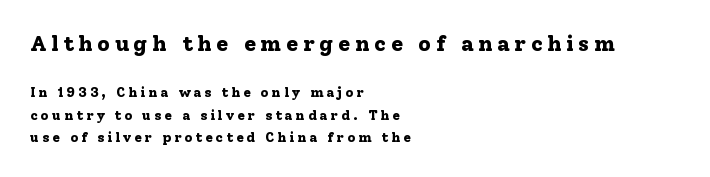
The image shows 22 px bold type, upright; set left-aligned, normal line spacing (1.61x), unusually wide letter spacing (+0.21 em), not underlined; the first (top) block is 1.57x larger.
